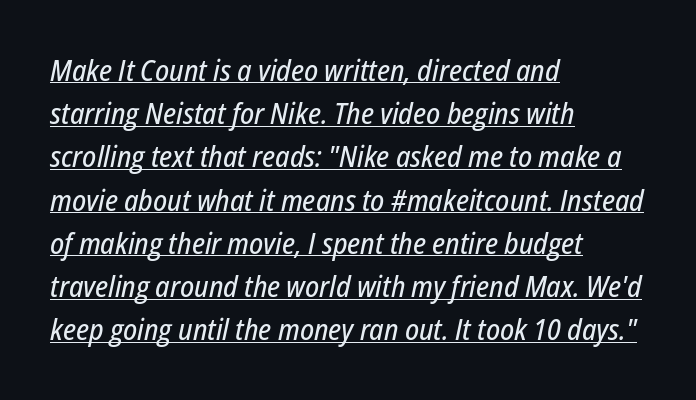
{"italic": "yes", "lean": "right", "slant_degrees": 12, "width": "condensed", "stroke_contrast": "low", "x_height": "medium", "monospaced": "no", "underline": "yes", "align": "left", "line_spacing": "normal", "line_spacing_ratio": 1.49, "letter_spacing": "normal", "letter_spacing_em": 0.0, "glyph_px": 29}
